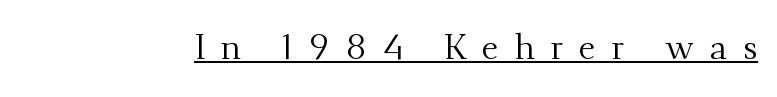
The passage shown is typed in a proportional face where columns would drift. A quiet, ordinary-to-light weight characterises the typeface. A typesetter would mark this as roman, not italic. These lines have a slow, spaced-out rhythm from letter to letter. The letters carry serifs — small finishing strokes at the ends of their stems.
